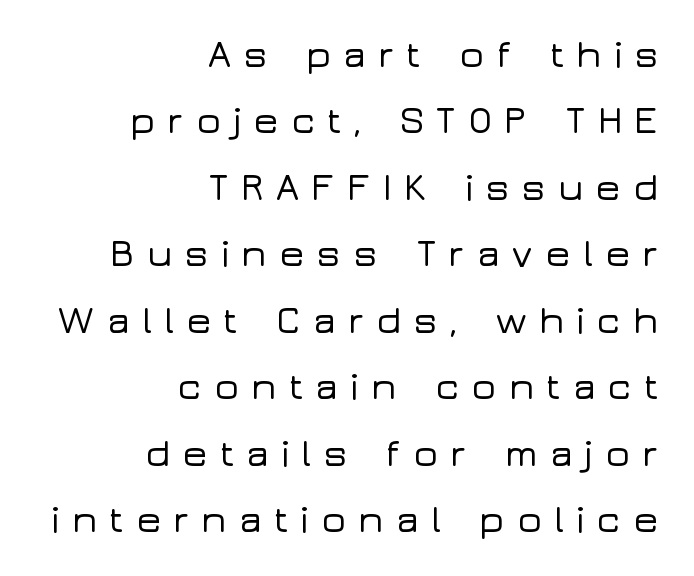
{"serif": "no", "italic": "no", "width": "wide", "stroke_contrast": "low", "x_height": "medium", "monospaced": "no", "underline": "no", "align": "right", "line_spacing_ratio": 1.75, "letter_spacing": "wide", "letter_spacing_em": 0.3, "glyph_px": 38}
